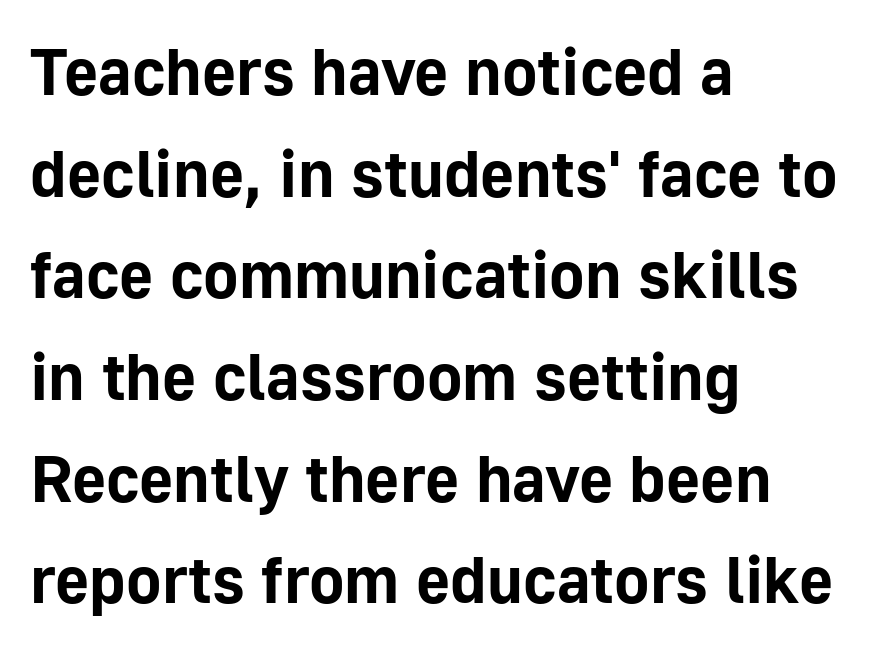
{"serif": "no", "italic": "no", "bold": "yes", "weight": "bold", "width": "normal", "stroke_contrast": "low", "x_height": "medium", "monospaced": "no", "underline": "no", "align": "left", "line_spacing": "normal", "line_spacing_ratio": 1.54, "letter_spacing": "normal", "letter_spacing_em": 0.0, "glyph_px": 66}
